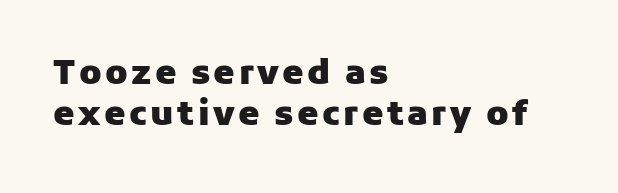
The image shows 34 px heavy sans-serif type, upright; set left-aligned, line spacing 1.21x, not underlined; low stroke contrast and a medium x-height.
